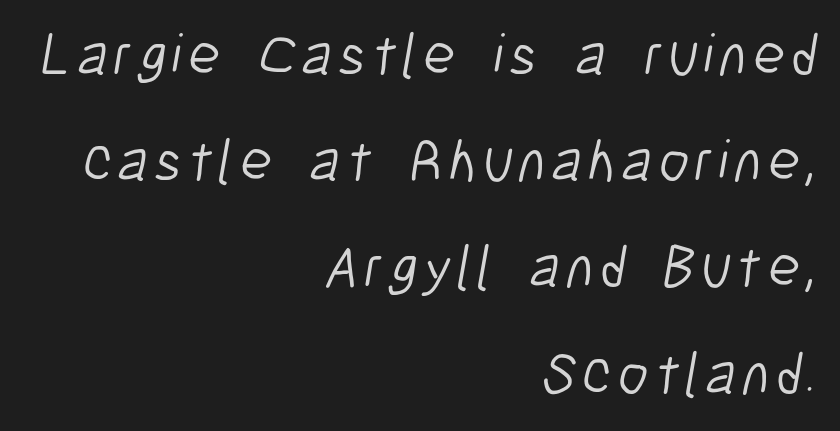
The image shows 59 px light, condensed sans-serif type; set right-aligned, line spacing 1.8x, not underlined; low stroke contrast and a medium x-height.
